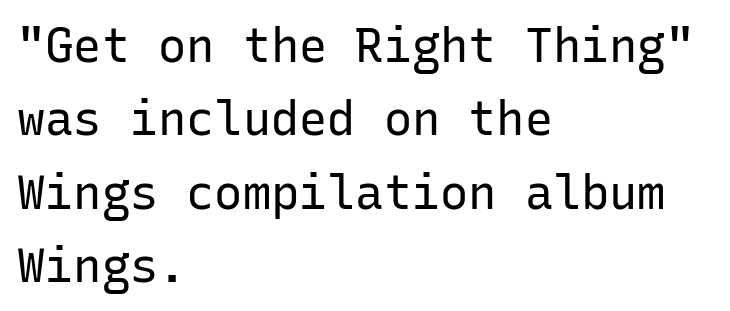
The strokes carry an ordinary text weight at most. These lines keep a tight, regular rhythm from letter to letter. Note: no serifs on the glyphs. Is this a fixed-width face? Yes — each glyph sits in an identical cell. One glance says typical: line gaps are just what's usual.
